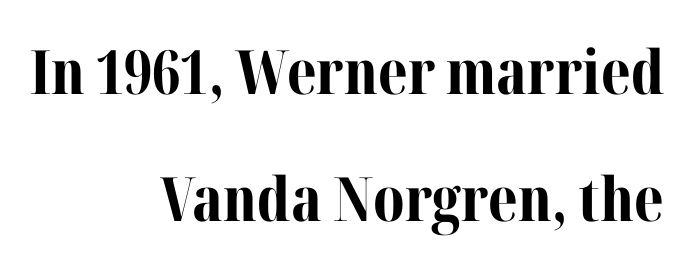
{"serif": "yes", "italic": "no", "bold": "yes", "weight": "bold", "width": "normal", "stroke_contrast": "medium", "x_height": "medium", "monospaced": "no", "underline": "no", "align": "right", "line_spacing": "loose", "line_spacing_ratio": 2.09, "letter_spacing": "normal", "letter_spacing_em": 0.0, "glyph_px": 61}
